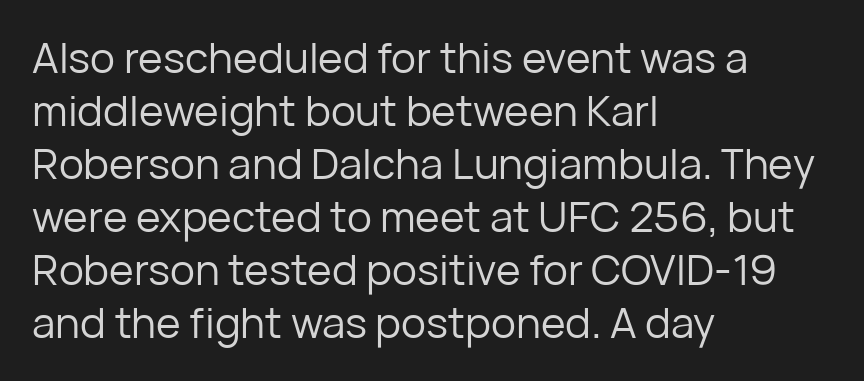
{"serif": "no", "italic": "no", "bold": "no", "weight": "regular", "width": "normal", "stroke_contrast": "low", "x_height": "medium", "monospaced": "no", "underline": "no", "align": "left", "line_spacing": "normal", "line_spacing_ratio": 1.26, "letter_spacing": "normal", "letter_spacing_em": 0.0, "glyph_px": 42}
